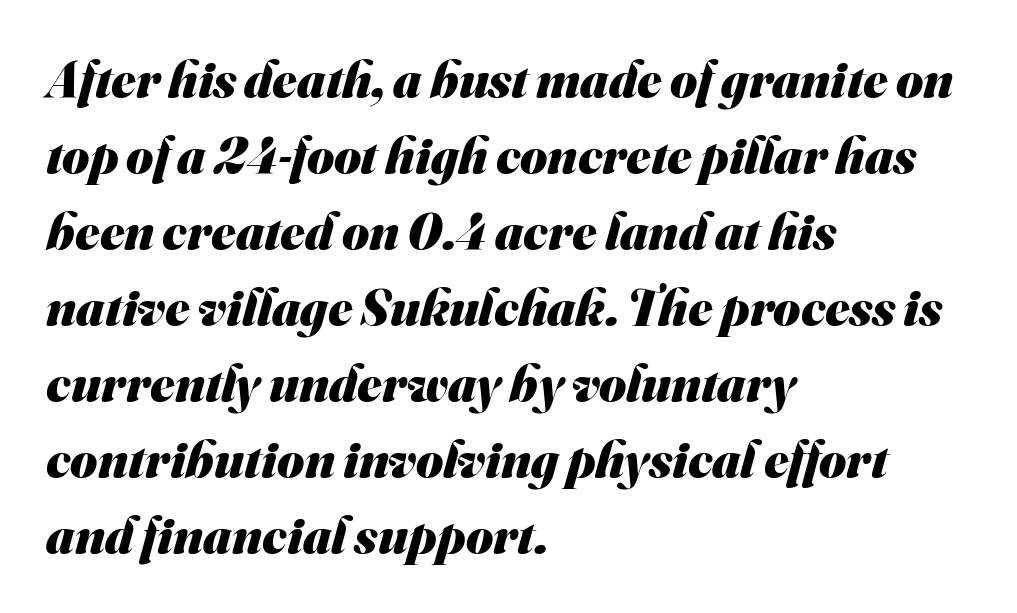
The foot of each line stays bare and open. You can tell from the bare stems that sans-serif type was used. The letters advance in unequal steps, a hallmark of proportional type. The lines sit at an ordinary, default distance from one another.
